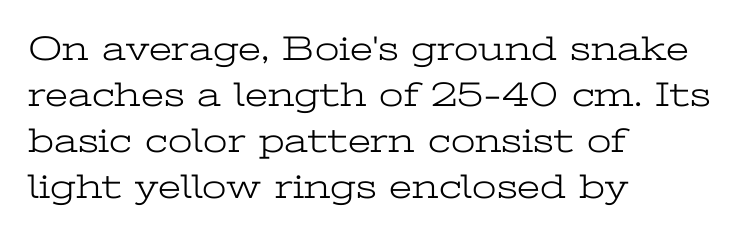
{"serif": "yes", "italic": "no", "bold": "no", "weight": "light", "width": "wide", "stroke_contrast": "low", "x_height": "medium", "monospaced": "no", "underline": "no", "align": "left", "line_spacing": "normal", "line_spacing_ratio": 1.31, "letter_spacing": "normal", "letter_spacing_em": 0.0, "glyph_px": 35}
